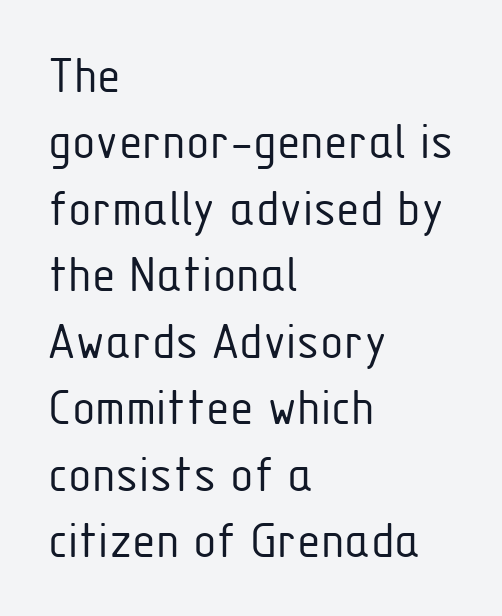
{"serif": "no", "italic": "no", "bold": "no", "weight": "light", "width": "condensed", "stroke_contrast": "low", "x_height": "medium", "monospaced": "no", "underline": "no", "align": "left", "line_spacing_ratio": 1.23, "letter_spacing": "normal", "letter_spacing_em": 0.0, "glyph_px": 54}
